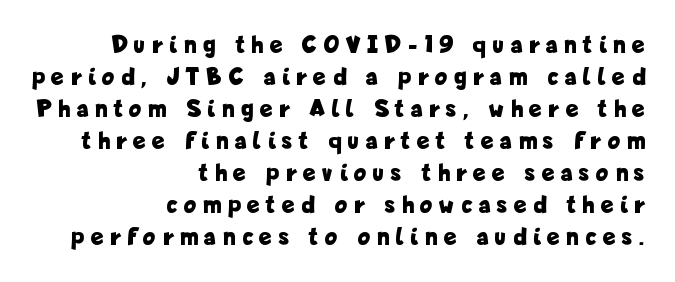
The rows are spaced the way most documents space them. The compositor pushed each line to the right boundary. It's the straight-up-and-down kind of type. Check the space under the baseline: it is left empty.
